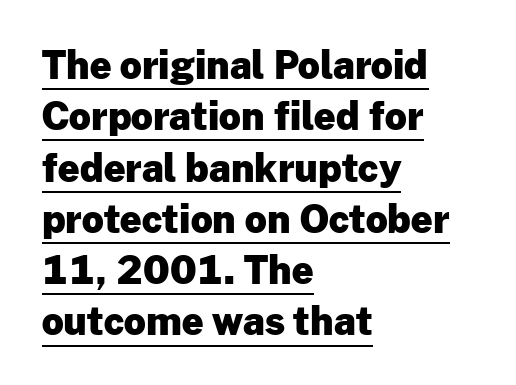
Quick note: not italic, upright. Observe the absence of serifs on each vertical stroke in this sample. Character widths vary here, with narrow letters taking less room than wide ones. Notice how descenders clear the ascenders below comfortably — that's standard leading. I'd describe the lettering as bold — thick and assertive. The rendered words wear a rule along their underside.
